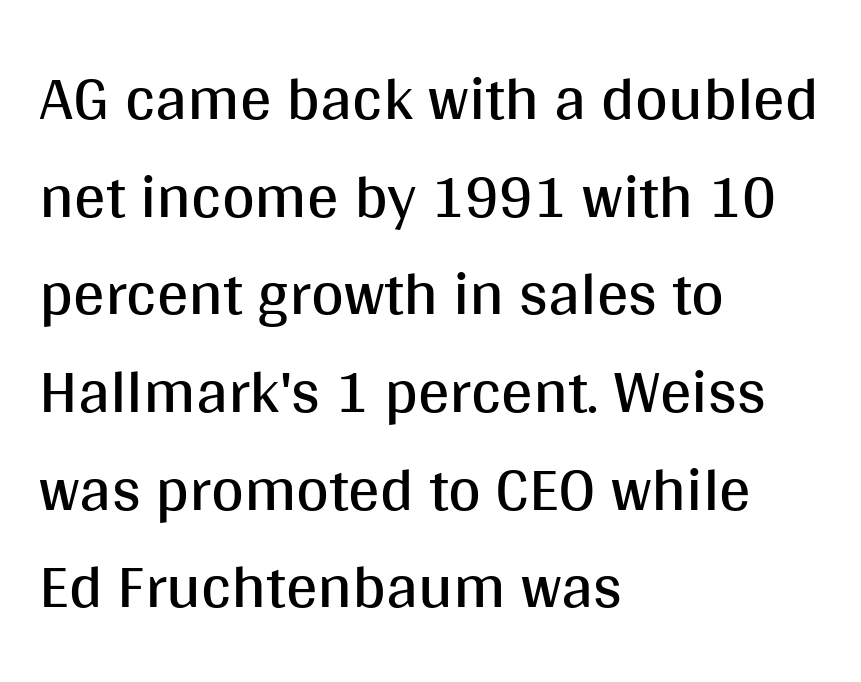
The image shows 63 px regular-weight sans-serif type, upright; set left-aligned, normal line spacing (1.55x), normal letter spacing, not underlined; medium stroke contrast and a large x-height.
